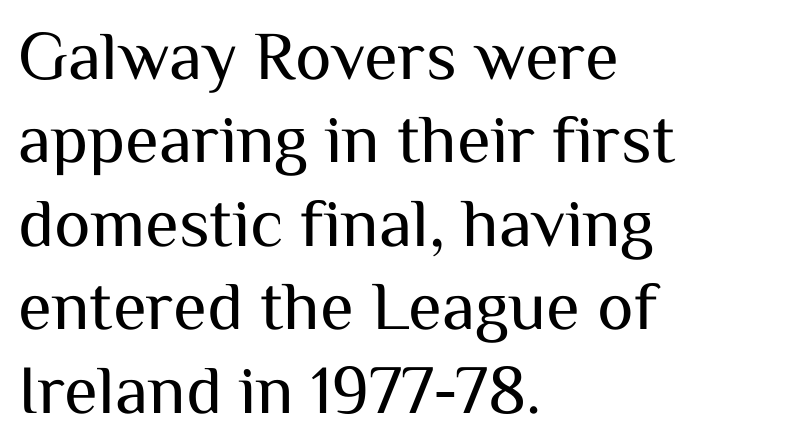
Q: Is the text bold? A: No.
Q: Is the text italic (slanted)? A: No, it is upright.
Q: Is the typeface a serif or a sans-serif typeface? A: Sans-serif.
Q: Is the text underlined? A: No.
Q: How is the paragraph aligned? A: Left-aligned.
Q: Is the spacing between letters normal or unusually wide? A: Normal.
Q: Width (condensed, normal, or wide)? A: Normal.
Q: Stroke contrast? A: Medium.
Q: x-height? A: Medium.
Q: Monospaced? A: No.
